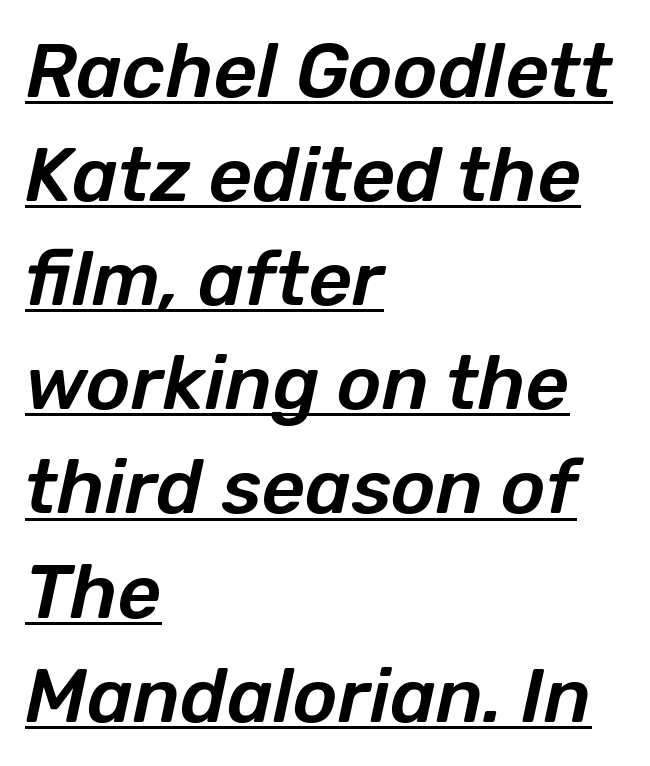
The string is rendered with underlining switched on. Here the glyphs are tracked normally, forming tight word shapes. Each letter keeps its own natural width here, so spacing adapts to shape. What's the leading like? Ordinary, nothing unusual.
